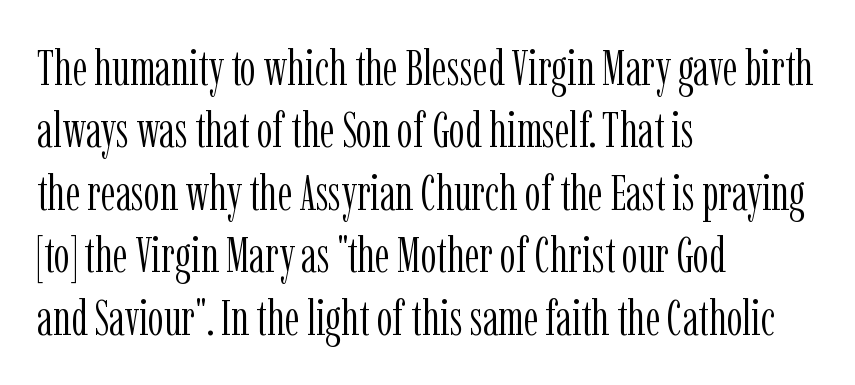
Q: Is the text bold? A: No.
Q: Is the text italic (slanted)? A: No, it is upright.
Q: Is the typeface a serif or a sans-serif typeface? A: Serif.
Q: Is the text underlined? A: No.
Q: How is the paragraph aligned? A: Left-aligned.
Q: Is the spacing between letters normal or unusually wide? A: Normal.
Q: Is the spacing between lines tight, normal or loose? A: Normal.
Q: Width (condensed, normal, or wide)? A: Condensed.
Q: Stroke contrast? A: Low.
Q: x-height? A: Medium.
Q: Monospaced? A: No.
